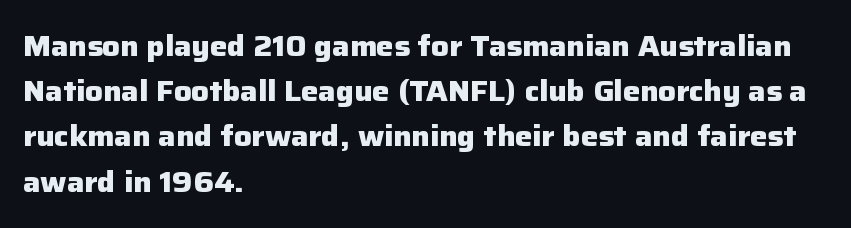
Leading matches the norm, producing a regular column. In CSS terms this would be text-align: left. Does the lettering tilt? It doesn't — this is upright. Unlike a traditional serif, this face leaves its strokes unadorned. These lines keep a tight, regular rhythm from letter to letter. The rendering uses a bold face; every stroke is thick and dark.
